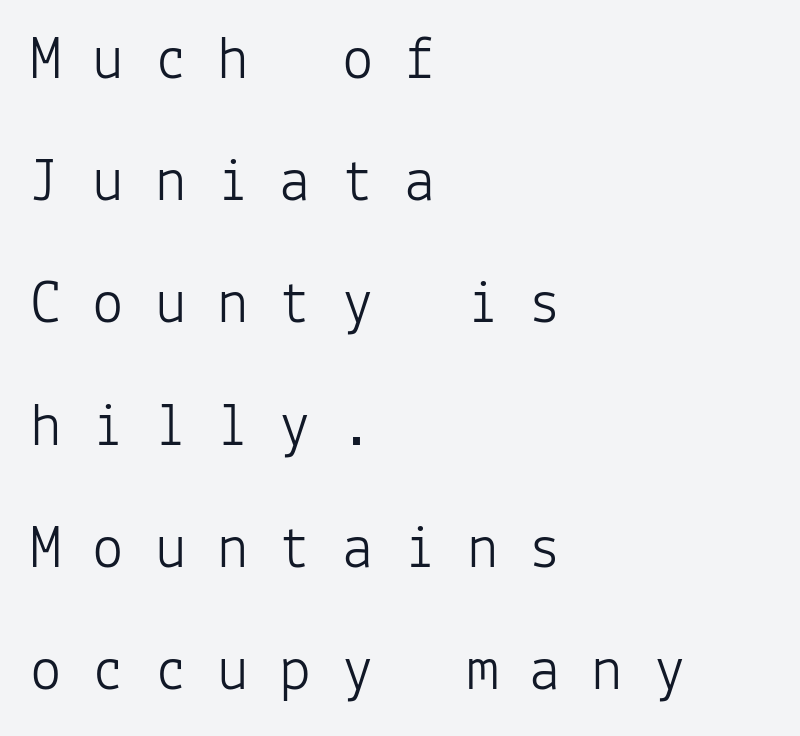
{"serif": "no", "italic": "no", "bold": "no", "weight": "light", "width": "normal", "stroke_contrast": "low", "x_height": "medium", "monospaced": "yes", "underline": "no", "align": "left", "line_spacing": "loose", "line_spacing_ratio": 1.94, "letter_spacing": "wide", "letter_spacing_em": 0.49, "glyph_px": 63}
